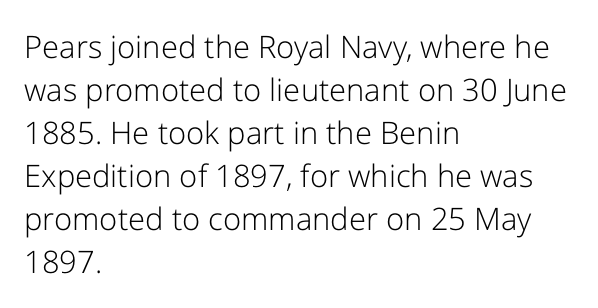
The image shows 31 px light sans-serif type, upright; set left-aligned, normal line spacing (1.39x), normal letter spacing, not underlined; low stroke contrast and a medium x-height.
